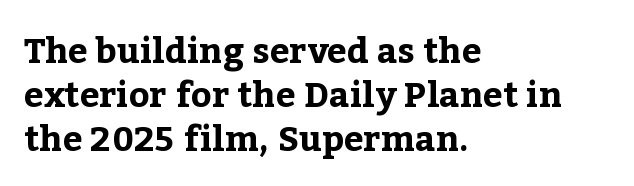
{"serif": "yes", "italic": "no", "bold": "yes", "weight": "bold", "width": "normal", "stroke_contrast": "low", "x_height": "medium", "monospaced": "no", "underline": "no", "align": "left", "line_spacing": "normal", "line_spacing_ratio": 1.26, "letter_spacing": "normal", "letter_spacing_em": 0.0, "glyph_px": 35}
